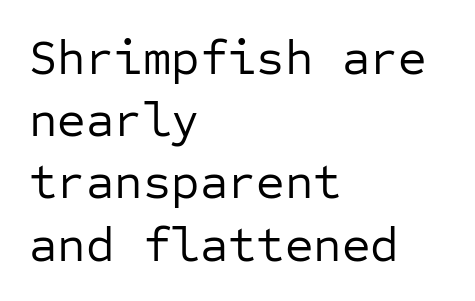
{"serif": "no", "italic": "no", "bold": "no", "weight": "regular", "width": "normal", "stroke_contrast": "low", "x_height": "medium", "monospaced": "yes", "underline": "no", "align": "left", "line_spacing": "normal", "line_spacing_ratio": 1.27, "letter_spacing": "normal", "letter_spacing_em": 0.0, "glyph_px": 49}
